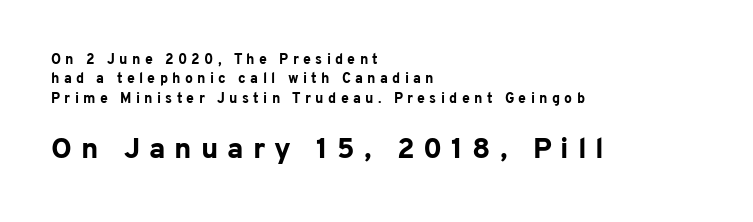
The image shows 29 px bold sans-serif type, upright; set left-aligned, normal line spacing (1.38x), unusually wide letter spacing (+0.31 em), not underlined; the second (bottom) block is 2.07x larger; low stroke contrast and a medium x-height.
